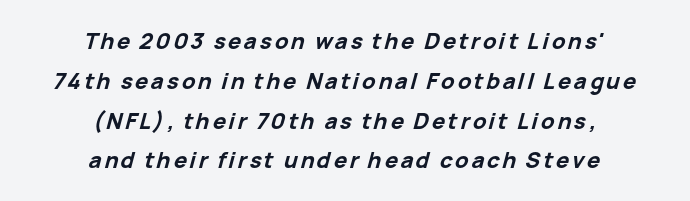
The image shows 22 px bold type, italic (leaning right); set centered, line spacing 1.81x, not underlined.
